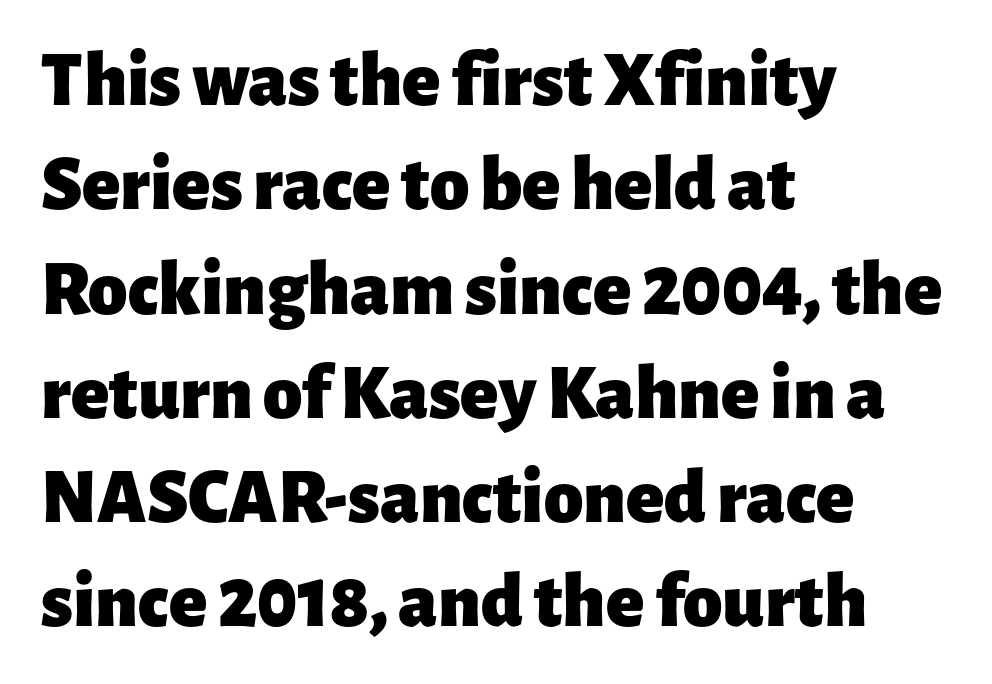
The image shows 79 px heavy sans-serif type, upright; set left-aligned, normal line spacing (1.32x), normal letter spacing, not underlined; low stroke contrast and a medium x-height.
